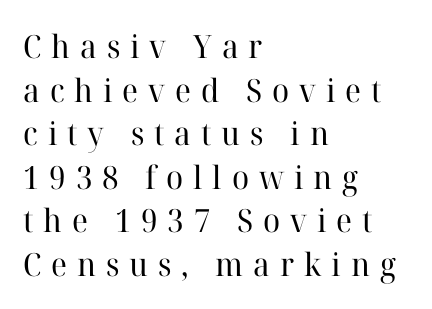
{"serif": "yes", "italic": "no", "bold": "no", "weight": "regular", "width": "normal", "stroke_contrast": "high", "x_height": "medium", "monospaced": "no", "underline": "no", "align": "left", "line_spacing": "normal", "line_spacing_ratio": 1.36, "letter_spacing": "wide", "letter_spacing_em": 0.31, "glyph_px": 32}
